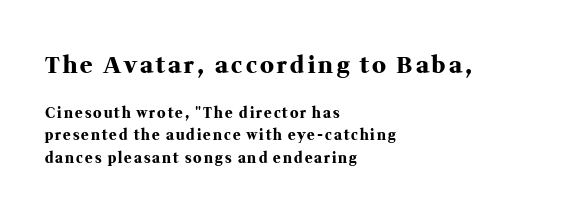
Q: Is the text bold? A: Yes.
Q: Is the text italic (slanted)? A: No, it is upright.
Q: Is the text underlined? A: No.
Q: How is the paragraph aligned? A: Left-aligned.
Q: Is the spacing between lines tight, normal or loose? A: Normal.
Q: Which block of text is set in a larger size, the first (top) or the second (bottom)? A: The first (top) one.
